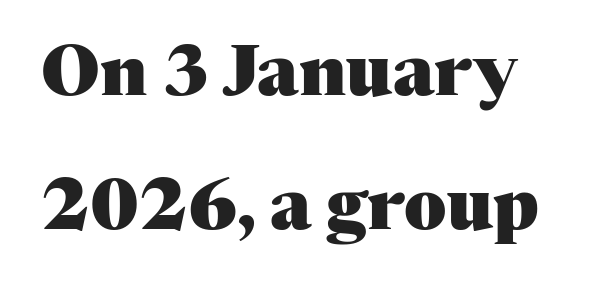
Nobody drew a line under any word here. Inter-character spacing is left at the font's built-in metrics. Compared with an ordinary text face, these strokes are far heavier — a full bold. The letters advance in unequal steps, a hallmark of proportional type.
